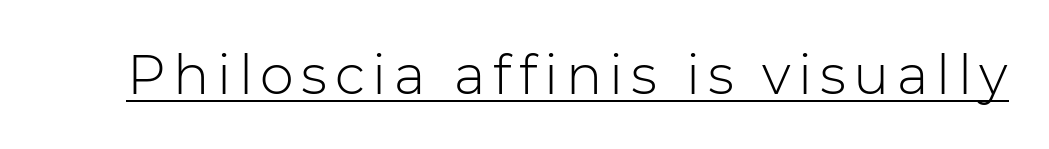
Type style note: lacks serifs. Ordinary non-slanted type is in use. Compared with undecorated copy, this sample adds a rule below the words. The passage shown is not bold in any degree. The letters advance in unequal steps, a hallmark of proportional type.
